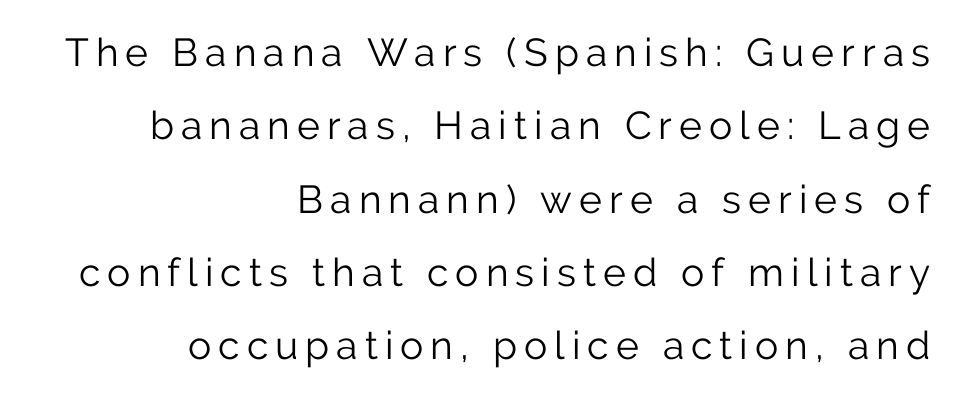
Quick note: not italic, upright. Each letter keeps its own natural width here, so spacing adapts to shape. Short and long lines alike share a common ending point at right. Stroke thickness stays within the range of a standard reading face or lighter.
